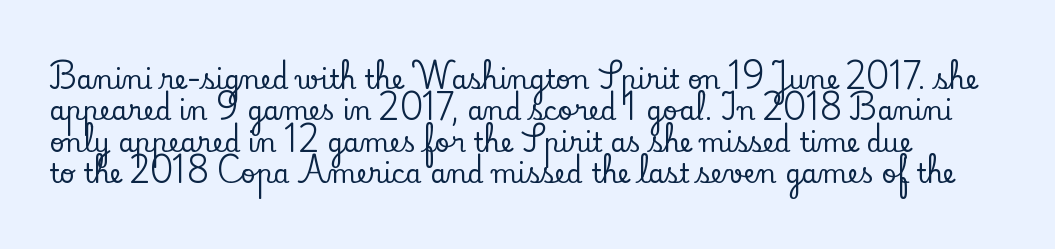
Posture: vertical. Compared with typical body copy, the letter spacing here is the same. Plain, unruled lines of type.
